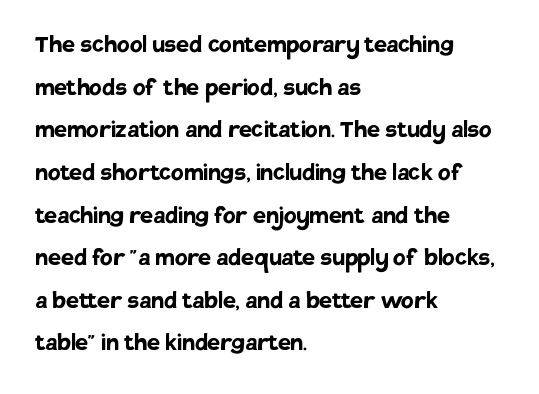
The gaps between neighbouring characters are ordinary and unremarkable. Students, this is bold: see how much ink each stroke carries. Observe the absence of serifs on each vertical stroke in this sample. The ragged edge is on the right, which tells us the setting is flush left. The passage shown is typed in a proportional face where columns would drift. Letters rest on an invisible, unmarked baseline.
